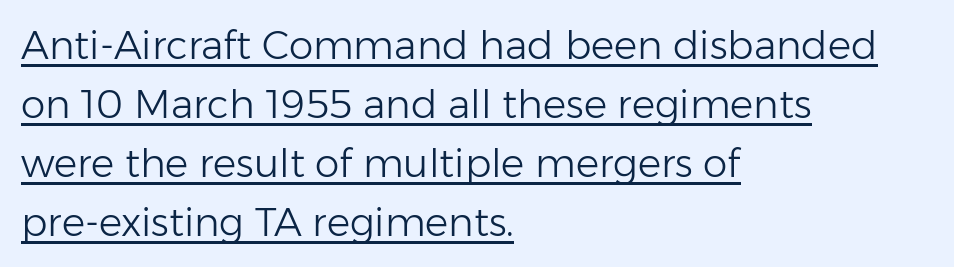
Q: Is the text bold? A: No.
Q: Is the text italic (slanted)? A: No, it is upright.
Q: Is the typeface a serif or a sans-serif typeface? A: Sans-serif.
Q: Is the text underlined? A: Yes.
Q: How is the paragraph aligned? A: Left-aligned.
Q: Is the spacing between letters normal or unusually wide? A: Normal.
Q: Is the spacing between lines tight, normal or loose? A: Normal.
Q: Width (condensed, normal, or wide)? A: Normal.
Q: Stroke contrast? A: Low.
Q: x-height? A: Medium.
Q: Monospaced? A: No.
